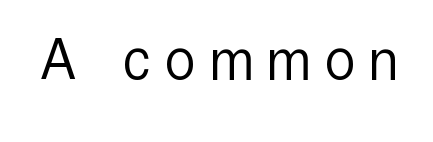
{"serif": "no", "italic": "no", "bold": "no", "weight": "light", "width": "condensed", "x_height": "medium", "monospaced": "no", "underline": "no", "letter_spacing": "wide", "letter_spacing_em": 0.25, "glyph_px": 65}
